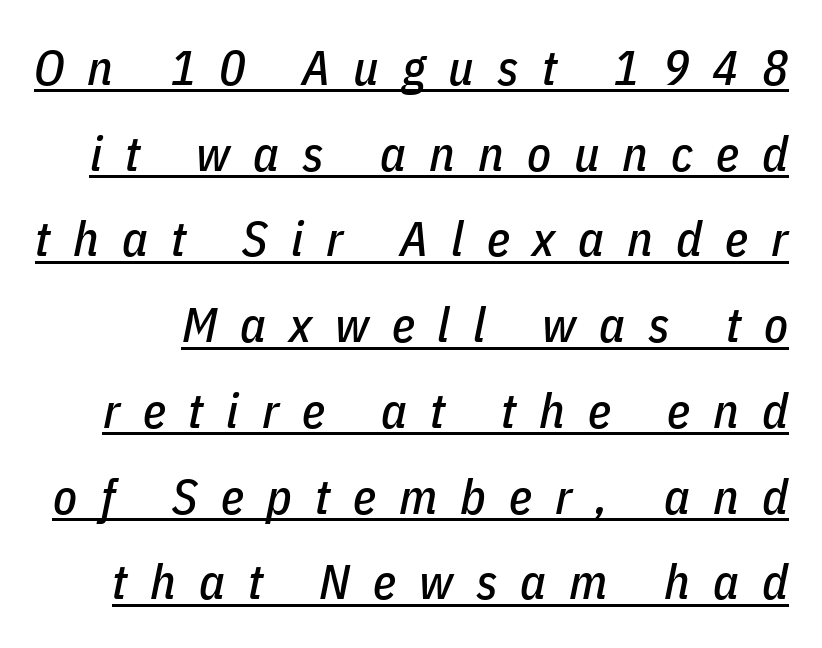
Notice how the stems are inclined rather than vertical — that's the hallmark of italics. These lines are rendered in a variable-pitch font. The gaps between neighbouring characters are conspicuously large. Looks like someone drew a line under every word here.
